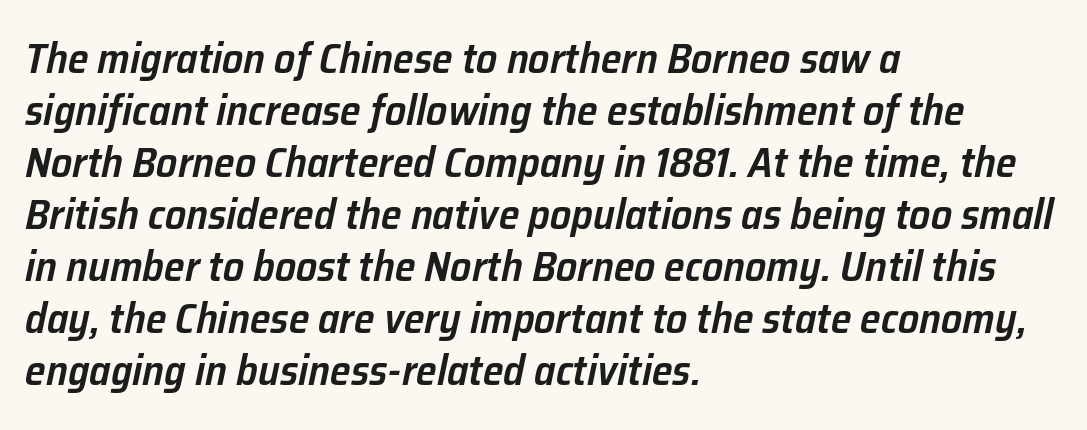
{"italic": "yes", "lean": "right", "slant_degrees": 12, "bold": "semi", "weight": "semibold", "width": "normal", "stroke_contrast": "low", "x_height": "medium", "monospaced": "no", "underline": "no", "align": "left", "line_spacing_ratio": 1.24, "letter_spacing": "normal", "letter_spacing_em": 0.0, "glyph_px": 42}
